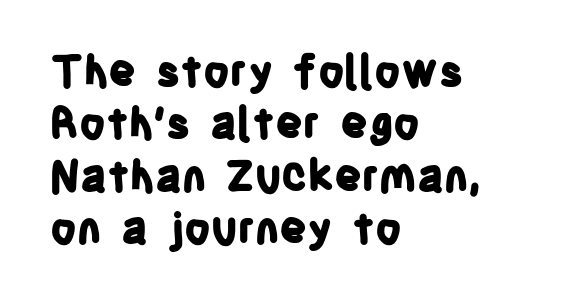
The image shows 43 px bold, condensed sans-serif type, upright; set left-aligned, line spacing 1.22x, normal letter spacing, not underlined; low stroke contrast and a large x-height.
